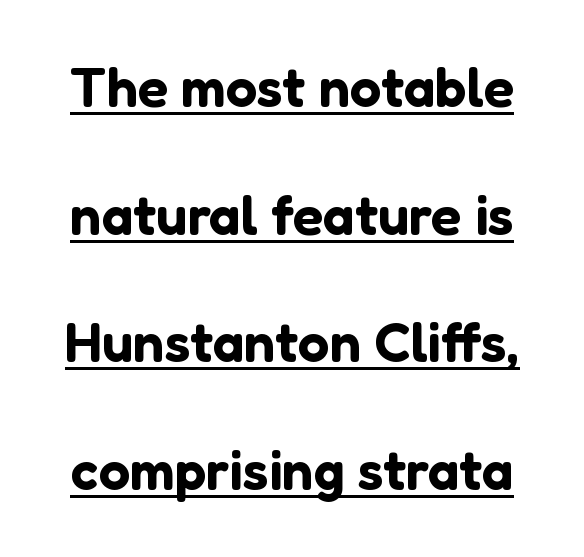
Q: Is the text italic (slanted)? A: No, it is upright.
Q: Is the typeface a serif or a sans-serif typeface? A: Sans-serif.
Q: Is the text underlined? A: Yes.
Q: Is the spacing between letters normal or unusually wide? A: Normal.
Q: Is the spacing between lines tight, normal or loose? A: Loose.
Q: Width (condensed, normal, or wide)? A: Normal.
Q: Stroke contrast? A: Low.
Q: x-height? A: Medium.
Q: Monospaced? A: No.
